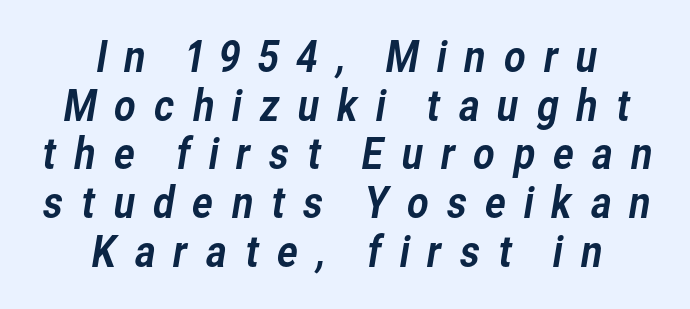
Q: Is the typeface a serif or a sans-serif typeface? A: Sans-serif.
Q: Is the text underlined? A: No.
Q: How is the paragraph aligned? A: Centered.
Q: Is the spacing between letters normal or unusually wide? A: Unusually wide.
Q: Width (condensed, normal, or wide)? A: Normal.
Q: Stroke contrast? A: Low.
Q: x-height? A: Medium.
Q: Monospaced? A: No.
